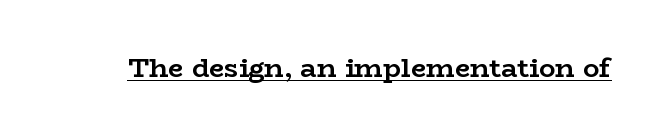
{"italic": "no", "bold": "yes", "underline": "yes", "letter_spacing": "normal", "letter_spacing_em": 0.0, "glyph_px": 27}
